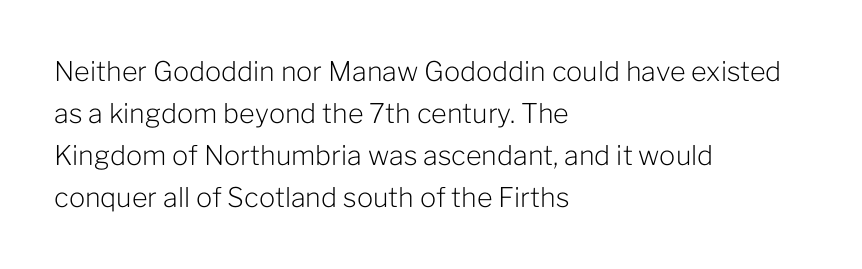
{"italic": "no", "bold": "no", "underline": "no", "align": "left", "line_spacing": "normal", "line_spacing_ratio": 1.56, "letter_spacing": "normal", "letter_spacing_em": 0.0, "glyph_px": 27}
